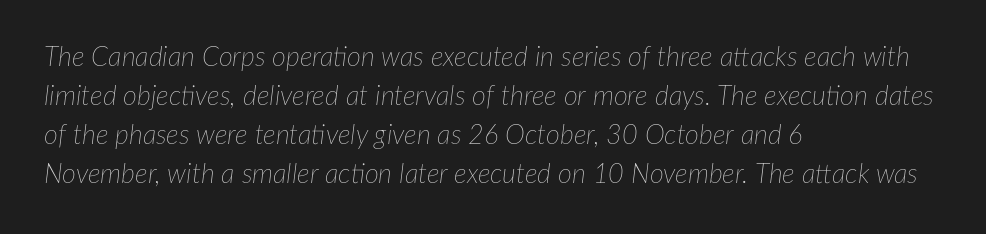
Alignment: flush left. Descender tails drop into unmarked territory. The letterforms sit at book weight or below. The rows are spaced the way most documents space them. Observe the lean: these are italic letterforms. The passage shown has conventional tracking throughout.
